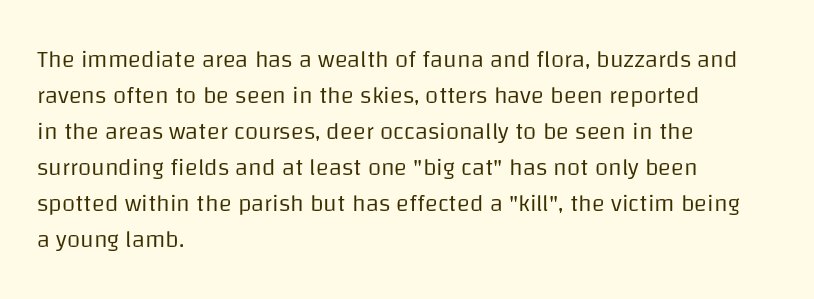
There is no visible air inserted between adjacent glyphs. The rendering anchors every line to the left-hand side. Counters stay open thanks to moderate or lighter strokes. Is there much room between lines? A standard amount, neither cramped nor airy. Type without underlining.
